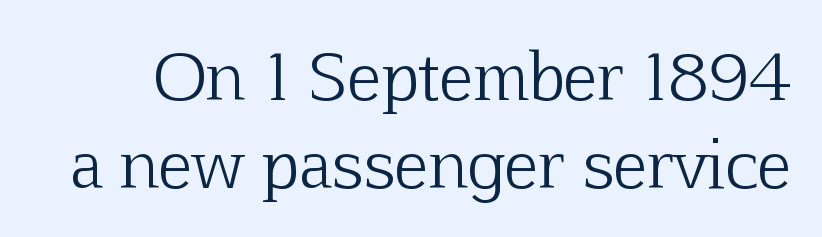
The characters are drawn with everyday or finer stroke widths. Old-style or modern, the face here clearly has serifs. No italicization has been applied; the sample stays upright. The vertical gap from one line to the next is medium. Any mark beneath the type? The region is blank. Look at the tracking — it's just the regular setting, nothing added.
